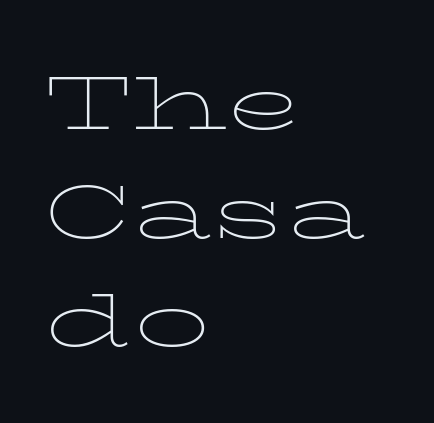
The image shows 76 px thin, wide serif type, upright; set left-aligned, normal line spacing (1.43x), normal letter spacing, not underlined; low stroke contrast and a medium x-height.
